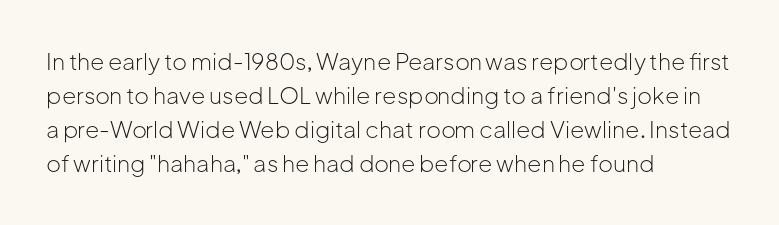
The image shows 23 px text type, upright; set left-aligned, normal line spacing (1.48x), normal letter spacing, not underlined.
